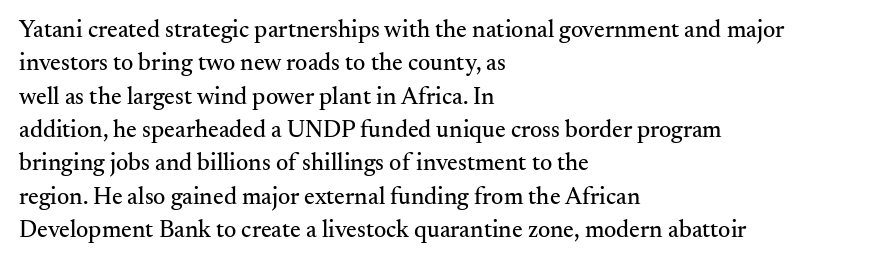
Q: Is the text italic (slanted)? A: No, it is upright.
Q: Is the text underlined? A: No.
Q: How is the paragraph aligned? A: Left-aligned.
Q: Is the spacing between letters normal or unusually wide? A: Normal.
Q: Is the spacing between lines tight, normal or loose? A: Normal.
